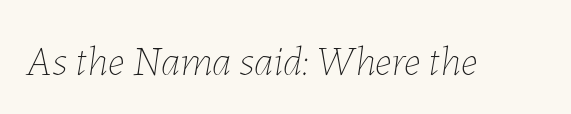
The image shows 42 px thin type, italic (leaning right); set normal letter spacing, not underlined; low stroke contrast and a medium x-height.
